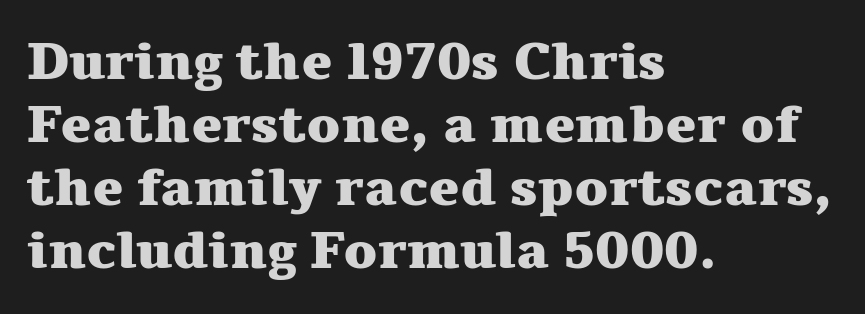
The image shows 52 px heavy, wide serif type, upright; set left-aligned, line spacing 1.21x, normal letter spacing, not underlined; medium stroke contrast and a medium x-height.
